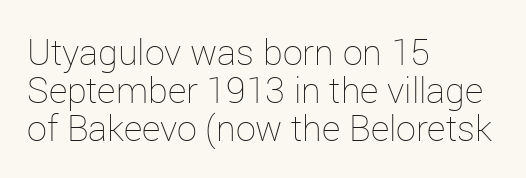
The area under the type is left untouched. Tall strokes in this sample are plumb rather than angled. You could call the tracking neutral — neither tight nor loose. The strokes carry an ordinary text weight at most. Think of a printed novel: that variable character pitch is what you see here.
